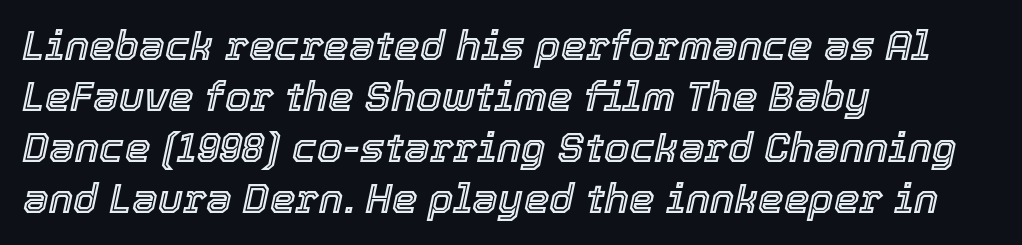
The image shows 41 px text type, italic (leaning right); set left-aligned, line spacing 1.24x, normal letter spacing, not underlined; a medium x-height.
